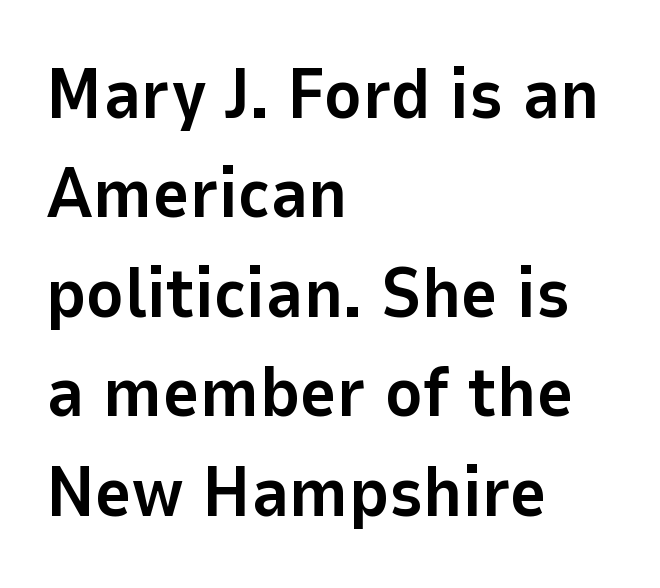
The image shows 71 px bold sans-serif type, upright; set left-aligned, normal line spacing (1.4x), normal letter spacing, not underlined; low stroke contrast and a medium x-height.
